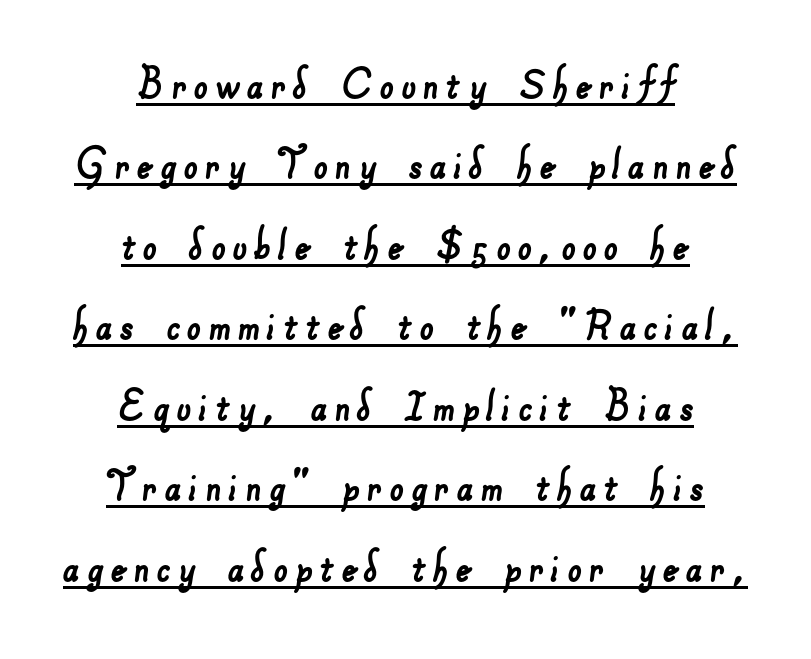
The image shows 50 px sans-serif type; set centered, normal line spacing (1.61x), underlined; low stroke contrast and a small x-height.
